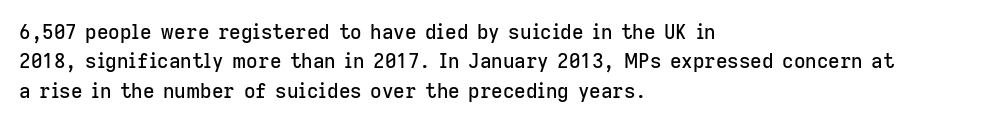
{"italic": "no", "underline": "no", "align": "left", "line_spacing": "normal", "line_spacing_ratio": 1.47, "letter_spacing": "normal", "letter_spacing_em": 0.0, "glyph_px": 20}
